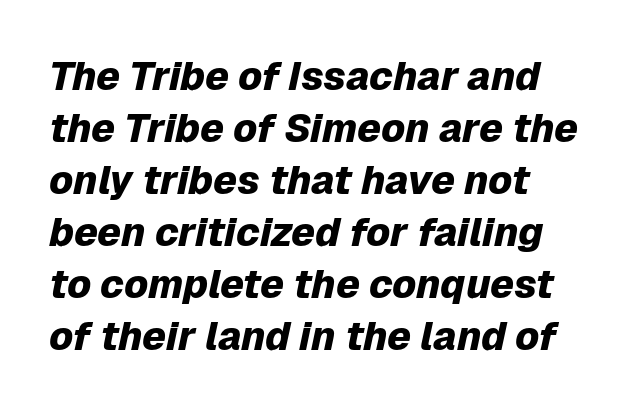
{"italic": "yes", "lean": "right", "slant_degrees": 12, "bold": "yes", "weight": "heavy", "width": "normal", "stroke_contrast": "low", "x_height": "medium", "monospaced": "no", "underline": "no", "line_spacing": "normal", "line_spacing_ratio": 1.3, "letter_spacing": "normal", "letter_spacing_em": 0.0, "glyph_px": 40}
